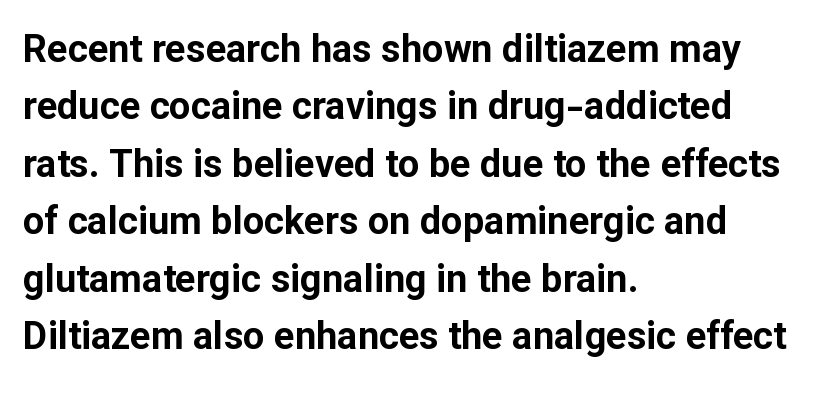
Q: Is the text bold? A: Yes.
Q: Is the text italic (slanted)? A: No, it is upright.
Q: Is the typeface a serif or a sans-serif typeface? A: Sans-serif.
Q: Is the text underlined? A: No.
Q: How is the paragraph aligned? A: Left-aligned.
Q: Is the spacing between letters normal or unusually wide? A: Normal.
Q: Is the spacing between lines tight, normal or loose? A: Normal.
Q: Width (condensed, normal, or wide)? A: Normal.
Q: Stroke contrast? A: Low.
Q: x-height? A: Medium.
Q: Monospaced? A: No.
